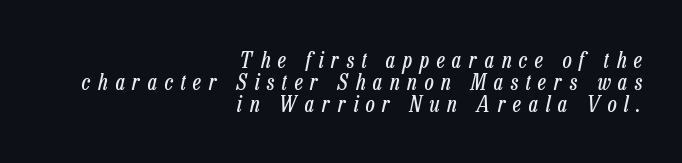
The image shows 22 px text type, italic (leaning right); set right-aligned, tight line spacing (1.01x), unusually wide letter spacing (+0.35 em), not underlined.
